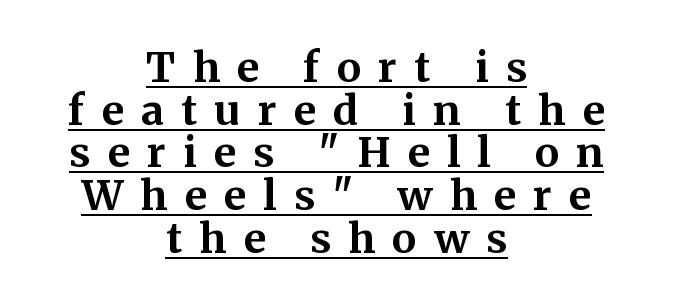
The image shows 41 px bold serif type, upright; set centered, tight line spacing (1.04x), unusually wide letter spacing (+0.42 em), underlined; medium stroke contrast and a medium x-height.
